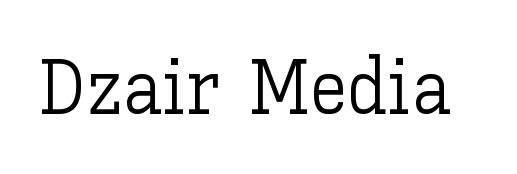
{"italic": "no", "bold": "no", "weight": "light", "width": "normal", "stroke_contrast": "low", "x_height": "medium", "monospaced": "no", "underline": "no", "letter_spacing": "normal", "letter_spacing_em": 0.0, "glyph_px": 77}
